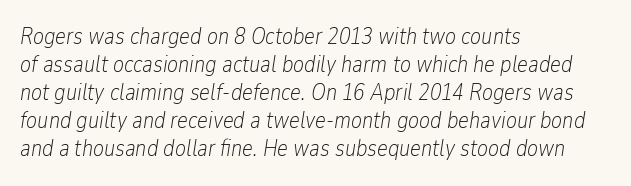
The image shows 23 px text type, italic (leaning right); set left-aligned, line spacing 1.22x, normal letter spacing, not underlined.
